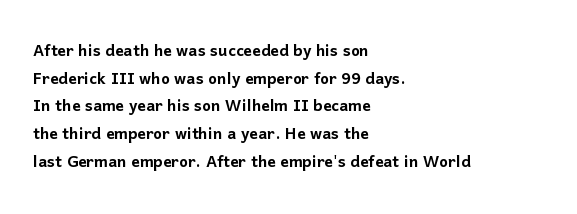
Q: Is the text italic (slanted)? A: No, it is upright.
Q: Is the text underlined? A: No.
Q: How is the paragraph aligned? A: Left-aligned.
Q: Is the spacing between letters normal or unusually wide? A: Normal.
Q: Is the spacing between lines tight, normal or loose? A: Normal.
